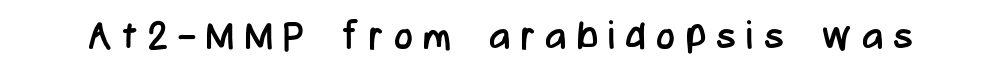
{"serif": "no", "italic": "no", "bold": "no", "weight": "regular", "width": "condensed", "stroke_contrast": "low", "x_height": "medium", "monospaced": "no", "underline": "no", "letter_spacing": "wide", "letter_spacing_em": 0.26, "glyph_px": 40}
